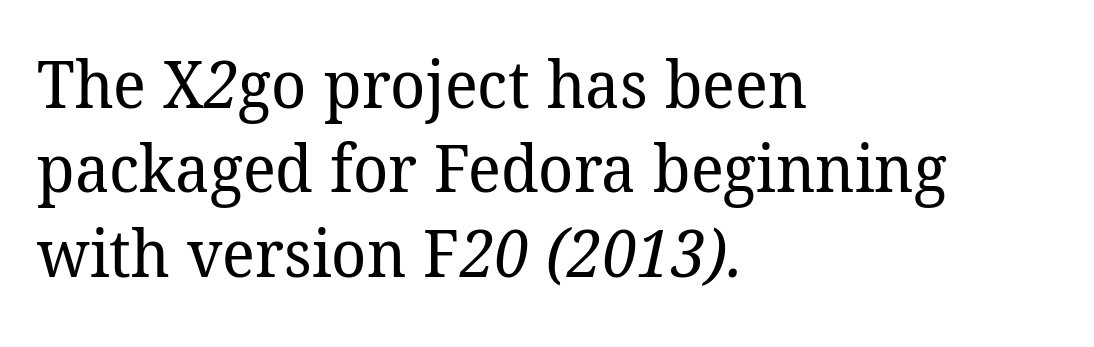
Q: Is the text bold? A: No.
Q: Is the typeface a serif or a sans-serif typeface? A: Serif.
Q: Is the text underlined? A: No.
Q: How is the paragraph aligned? A: Left-aligned.
Q: Is the spacing between letters normal or unusually wide? A: Normal.
Q: Is the spacing between lines tight, normal or loose? A: Normal.
Q: Width (condensed, normal, or wide)? A: Normal.
Q: Stroke contrast? A: Low.
Q: x-height? A: Medium.
Q: Monospaced? A: No.
